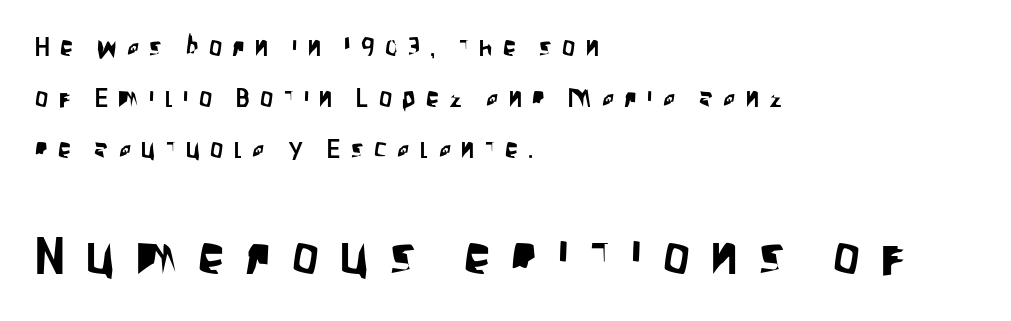
The image shows 53 px condensed sans-serif type, upright; set left-aligned, loose line spacing (1.97x), unusually wide letter spacing (+0.4 em), not underlined; the second (bottom) block is 2.04x larger; low stroke contrast and a large x-height.
